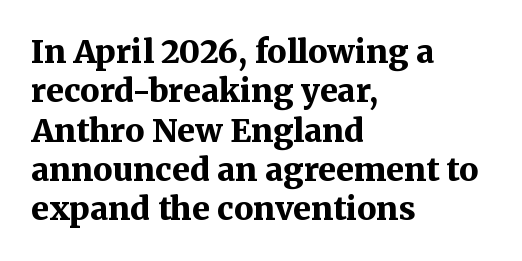
{"serif": "yes", "italic": "no", "bold": "yes", "weight": "bold", "width": "normal", "stroke_contrast": "medium", "x_height": "medium", "monospaced": "no", "underline": "no", "align": "left", "line_spacing_ratio": 1.23, "letter_spacing": "normal", "letter_spacing_em": 0.0, "glyph_px": 32}
